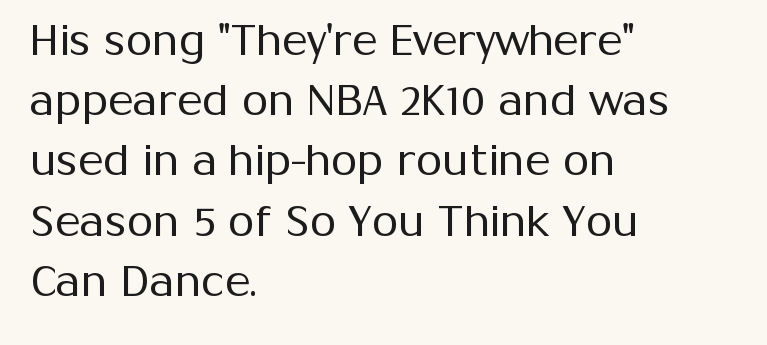
Q: Is the text bold? A: No.
Q: Is the text italic (slanted)? A: No, it is upright.
Q: Is the typeface a serif or a sans-serif typeface? A: Sans-serif.
Q: Is the text underlined? A: No.
Q: How is the paragraph aligned? A: Left-aligned.
Q: Is the spacing between letters normal or unusually wide? A: Normal.
Q: Is the spacing between lines tight, normal or loose? A: Normal.
Q: Width (condensed, normal, or wide)? A: Normal.
Q: Stroke contrast? A: Medium.
Q: x-height? A: Medium.
Q: Monospaced? A: No.
